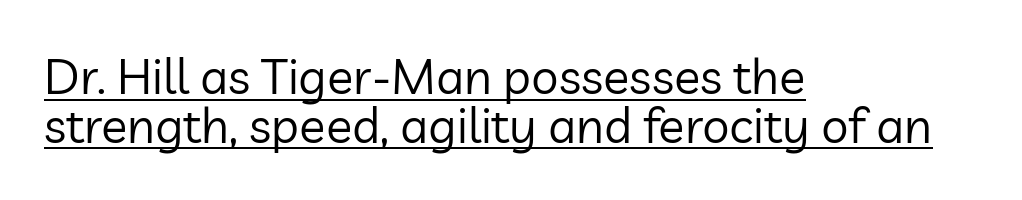
The image shows 49 px regular-weight sans-serif type, upright; set left-aligned, tight line spacing (0.99x), normal letter spacing, underlined; low stroke contrast and a medium x-height.
